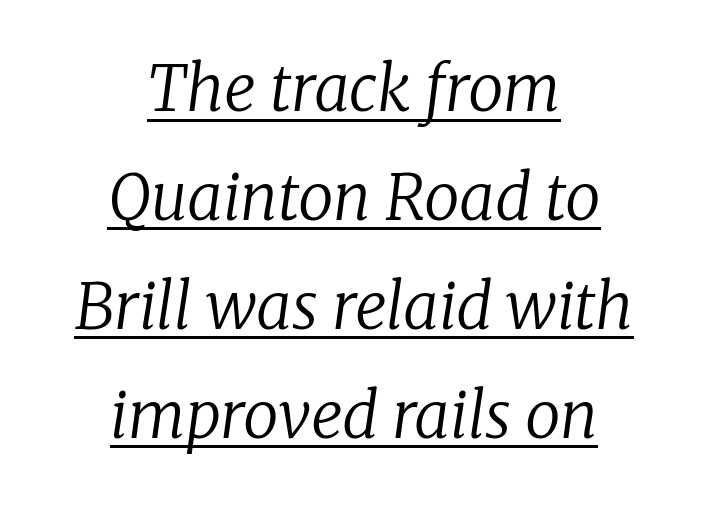
Q: Is the text bold? A: No.
Q: Is the text italic (slanted)? A: Yes, it leans right by about 8 degrees.
Q: Is the typeface a serif or a sans-serif typeface? A: Serif.
Q: Is the text underlined? A: Yes.
Q: How is the paragraph aligned? A: Centered.
Q: Is the spacing between letters normal or unusually wide? A: Normal.
Q: Width (condensed, normal, or wide)? A: Normal.
Q: Stroke contrast? A: Low.
Q: x-height? A: Medium.
Q: Monospaced? A: No.
